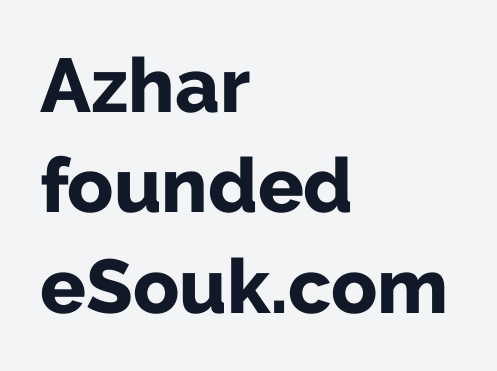
Italic? Not at all — the glyphs are vertical. Decoration check: the copy has no underline. Alignment: flush left. No feet cap the strokes, marking this as sans-serif type.
